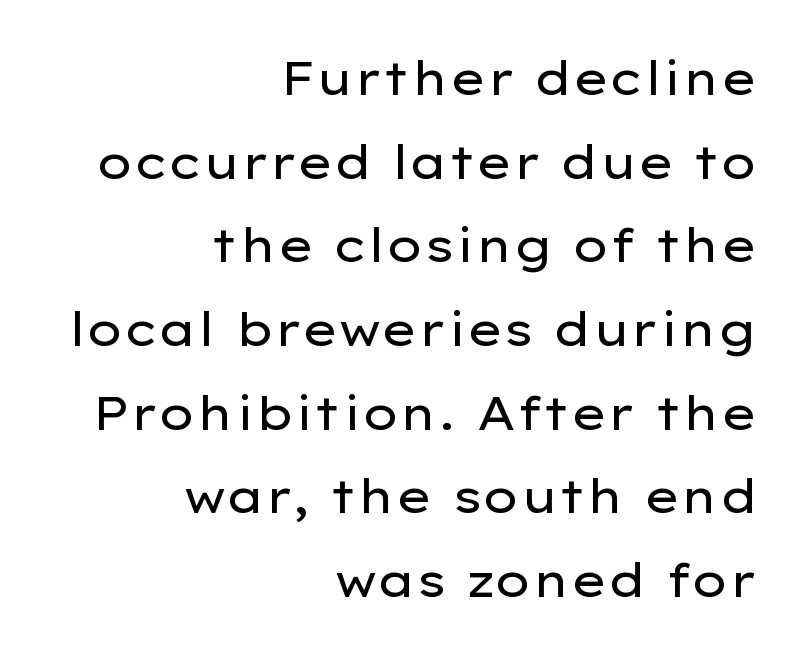
Q: Is the text bold? A: No.
Q: Is the text italic (slanted)? A: No, it is upright.
Q: Is the typeface a serif or a sans-serif typeface? A: Sans-serif.
Q: Is the text underlined? A: No.
Q: How is the paragraph aligned? A: Right-aligned.
Q: Is the spacing between letters normal or unusually wide? A: Normal.
Q: Width (condensed, normal, or wide)? A: Wide.
Q: Stroke contrast? A: Low.
Q: x-height? A: Medium.
Q: Monospaced? A: No.
